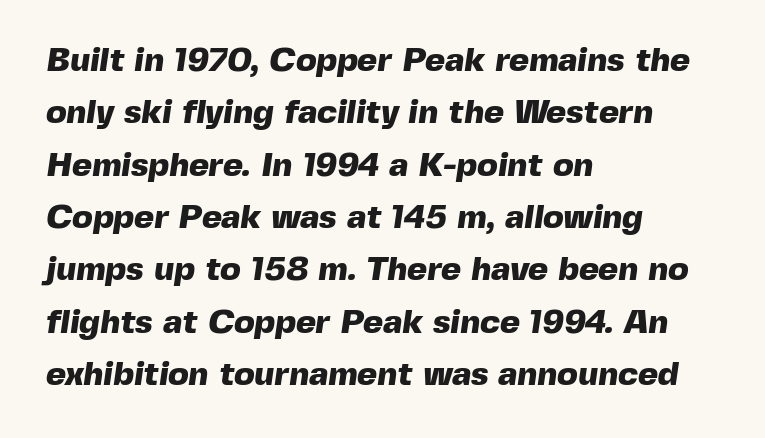
Each row of text sits above clean, open space. Its strokes are broad and dark, the hallmark of bold type. Horizontally, the lines are justified to the leading edge only. Character widths vary here, with narrow letters taking less room than wide ones. What kind of face is this? One without serifs — a sans. In terms of letterspacing, this is plain default setting.
